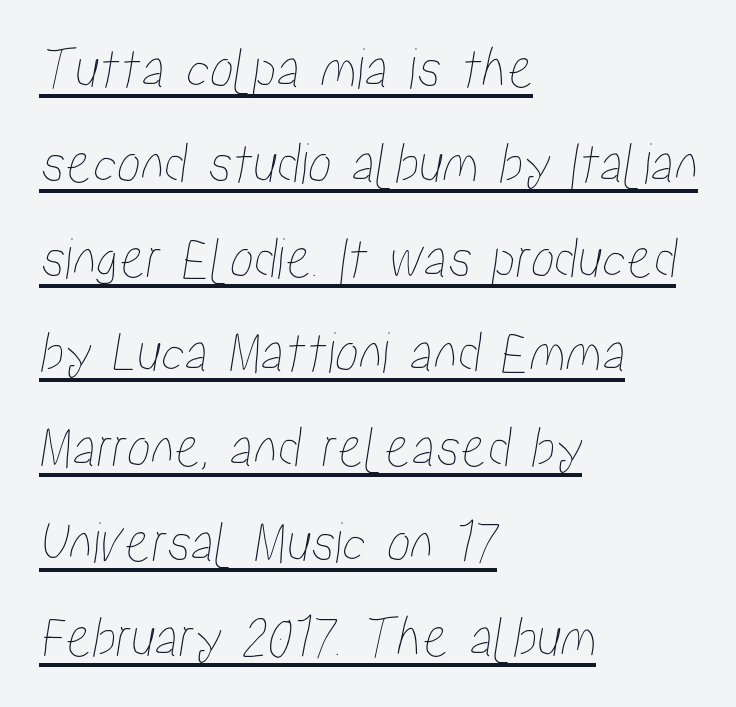
The image shows 60 px condensed type; set left-aligned, normal line spacing (1.58x), normal letter spacing, underlined; low stroke contrast and a medium x-height.
